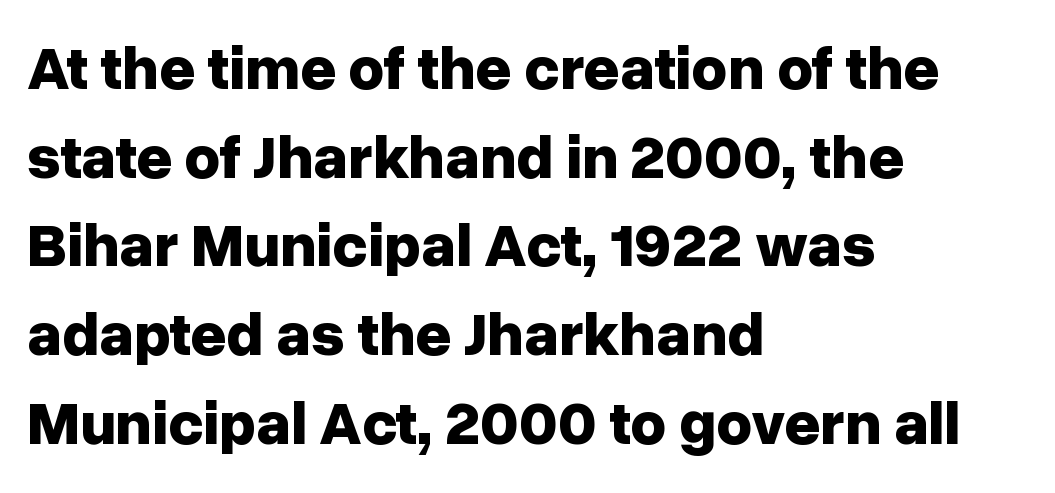
What weight is shown? A full bold with thick strokes. The passage is arranged the way most books set body copy — flush left. The specimen omits any rule beneath the text block's lines. Nothing unusual about the tracking: characters are spaced as the font intends.
